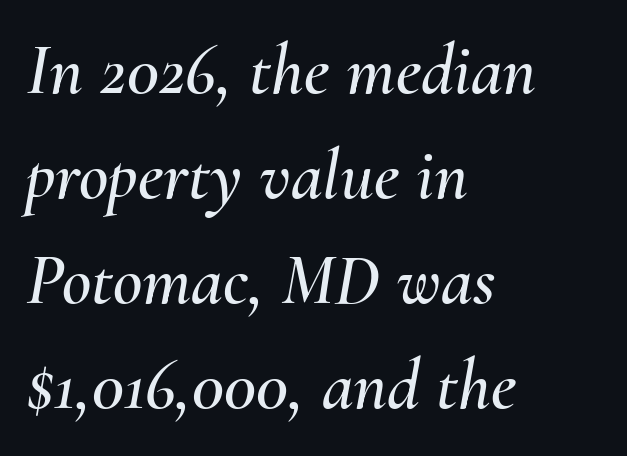
{"italic": "yes", "lean": "right", "slant_degrees": 10, "width": "normal", "stroke_contrast": "medium", "x_height": "small", "monospaced": "no", "underline": "no", "align": "left", "line_spacing": "normal", "line_spacing_ratio": 1.46, "letter_spacing": "normal", "letter_spacing_em": 0.0, "glyph_px": 72}
